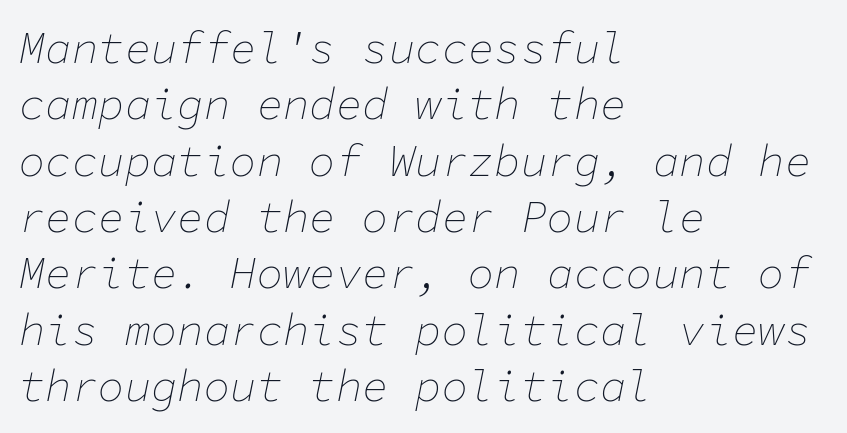
Descender tails drop into unmarked territory. Short note: letters normally spaced. Each line starts at the same left margin while the right side varies. Leading: standard.
